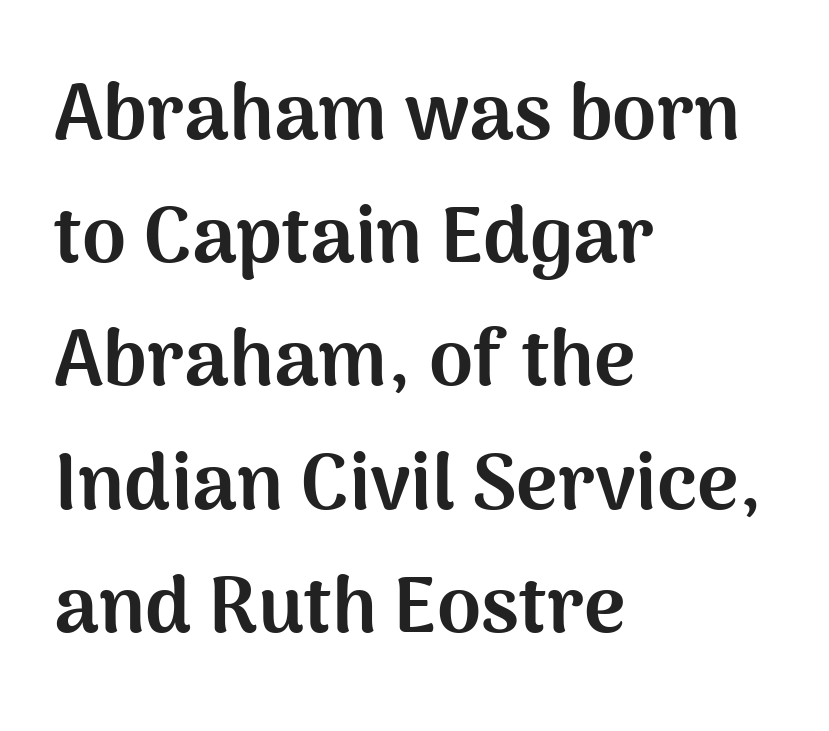
Q: Is the text bold? A: Yes.
Q: Is the text italic (slanted)? A: No, it is upright.
Q: Is the typeface a serif or a sans-serif typeface? A: Sans-serif.
Q: Is the text underlined? A: No.
Q: How is the paragraph aligned? A: Left-aligned.
Q: Is the spacing between letters normal or unusually wide? A: Normal.
Q: Is the spacing between lines tight, normal or loose? A: Normal.
Q: Width (condensed, normal, or wide)? A: Normal.
Q: Stroke contrast? A: Medium.
Q: x-height? A: Medium.
Q: Monospaced? A: No.
